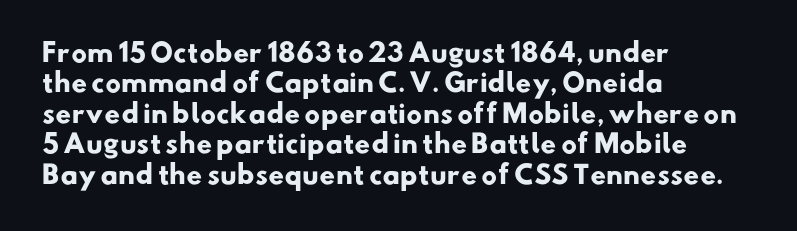
The image shows 25 px bold type; set left-aligned, line spacing 1.22x, normal letter spacing, not underlined.
